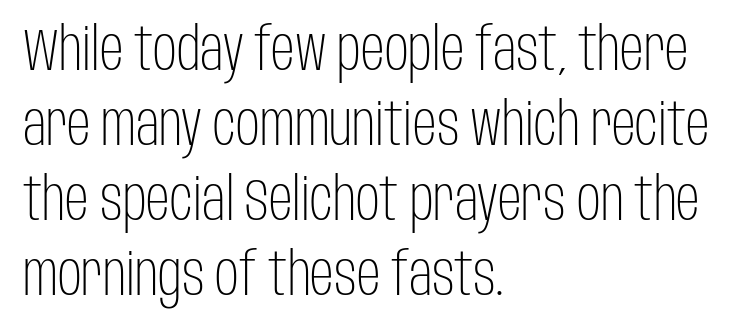
Q: Is the text bold? A: No.
Q: Is the text italic (slanted)? A: No, it is upright.
Q: Is the typeface a serif or a sans-serif typeface? A: Sans-serif.
Q: Is the text underlined? A: No.
Q: How is the paragraph aligned? A: Left-aligned.
Q: Is the spacing between letters normal or unusually wide? A: Normal.
Q: Is the spacing between lines tight, normal or loose? A: Normal.
Q: Width (condensed, normal, or wide)? A: Condensed.
Q: Stroke contrast? A: Low.
Q: x-height? A: Large.
Q: Monospaced? A: No.
